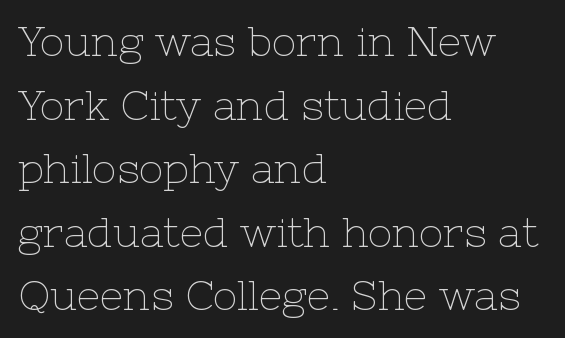
Observe the ordinary spacing: letters are neighbours, not strangers. You could not count columns in this text — the font is proportionally spaced. This rendering features lettering with no underline. The face looks like a standard text weight, possibly lighter. Leading matches the norm, producing a regular column.
